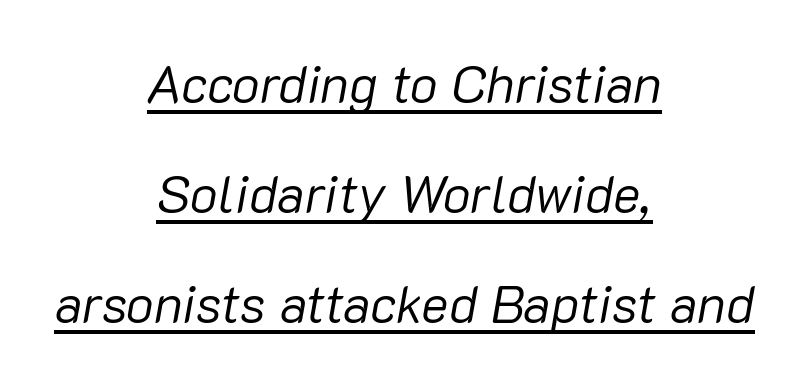
{"italic": "yes", "lean": "right", "slant_degrees": 10, "bold": "no", "weight": "regular", "width": "normal", "stroke_contrast": "low", "x_height": "medium", "monospaced": "no", "underline": "yes", "align": "center", "line_spacing": "loose", "line_spacing_ratio": 2.12, "letter_spacing": "normal", "letter_spacing_em": 0.0, "glyph_px": 52}
